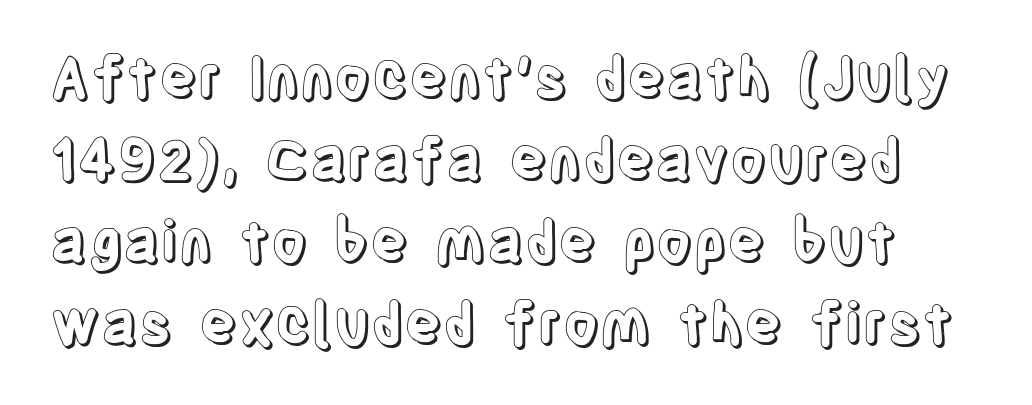
Do the letters lean? They stand straight. Default kerning and tracking; the words read as compact shapes. Underline: absent. Character widths vary here, with narrow letters taking less room than wide ones. This block has exactly the height ordinary leading produces.
